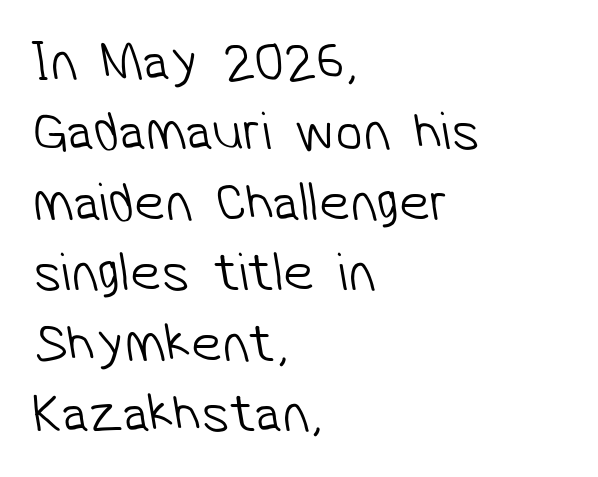
The image shows 55 px light sans-serif type; set left-aligned, normal line spacing (1.28x), normal letter spacing, not underlined; low stroke contrast and a medium x-height.
